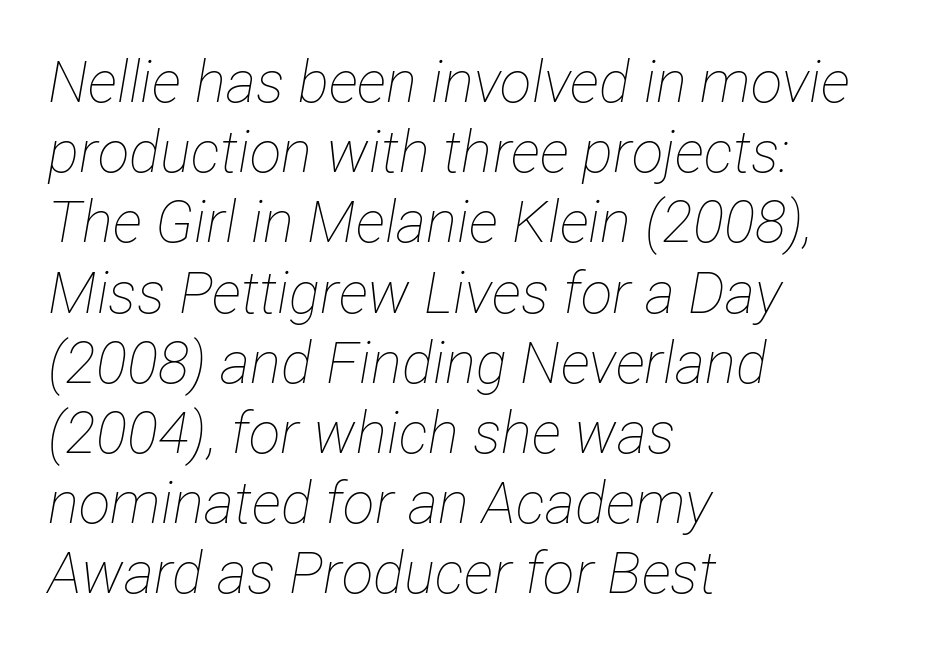
{"italic": "yes", "lean": "right", "slant_degrees": 12, "bold": "no", "weight": "thin", "width": "condensed", "stroke_contrast": "low", "x_height": "medium", "monospaced": "no", "underline": "no", "align": "left", "line_spacing_ratio": 1.21, "letter_spacing": "normal", "letter_spacing_em": 0.0, "glyph_px": 58}
